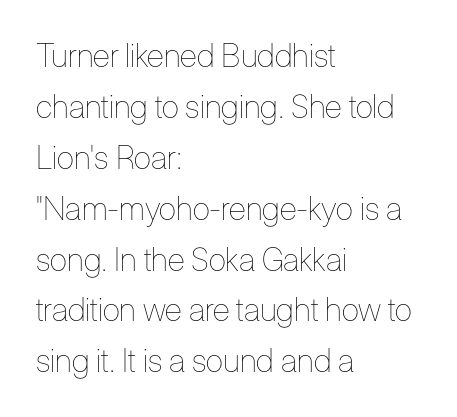
Each row of text sits above clean, open space. Rendered with straight, roman letterforms. The font is comparable to plain body text, perhaps lighter. These lines sit exactly where default settings would place them. Inter-character spacing is left at the font's built-in metrics.
